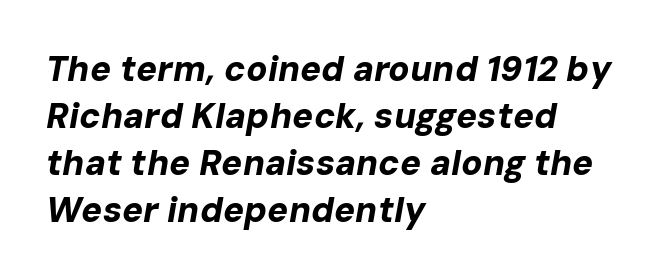
The image shows 35 px bold type, italic (leaning right); set left-aligned, normal line spacing (1.34x), normal letter spacing, not underlined; low stroke contrast and a medium x-height.
